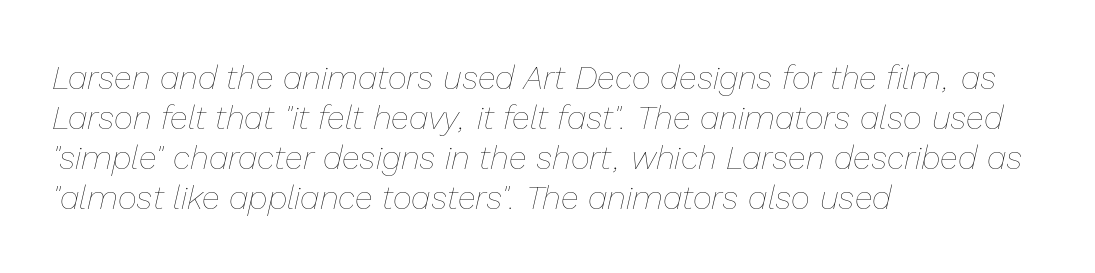
Q: Is the text bold? A: No.
Q: Is the text italic (slanted)? A: Yes, it leans right by about 13 degrees.
Q: Is the text underlined? A: No.
Q: How is the paragraph aligned? A: Left-aligned.
Q: Is the spacing between letters normal or unusually wide? A: Normal.
Q: Width (condensed, normal, or wide)? A: Normal.
Q: Stroke contrast? A: Low.
Q: x-height? A: Medium.
Q: Monospaced? A: No.
